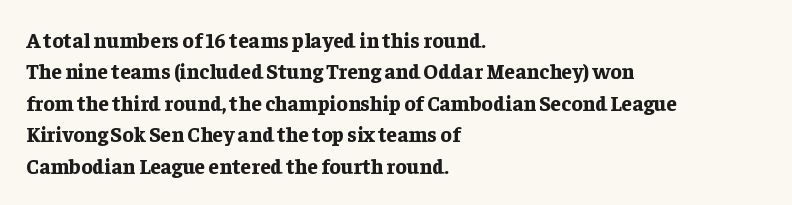
The image shows 21 px bold type, upright; set left-aligned, normal line spacing (1.5x), normal letter spacing, not underlined.
